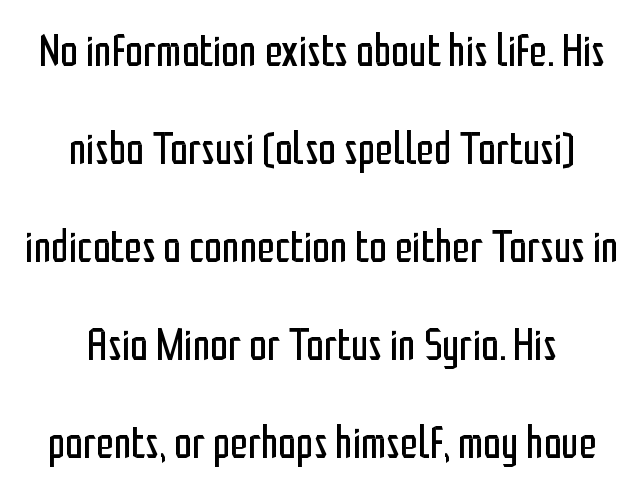
The image shows 45 px regular-weight, condensed sans-serif type, upright; set loose line spacing (2.18x), normal letter spacing, not underlined; low stroke contrast and a medium x-height.
